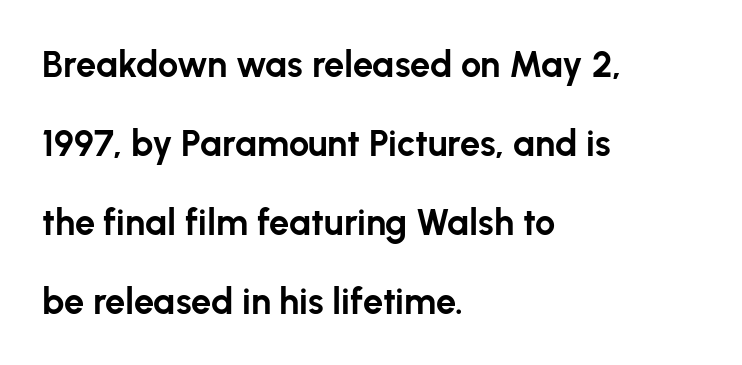
Does the type have serifs? No, each stem ends abruptly. The font is running at its bold setting. Anything drawn beneath the words? Only blank space. The line-height multiplier appears high, well above default.
